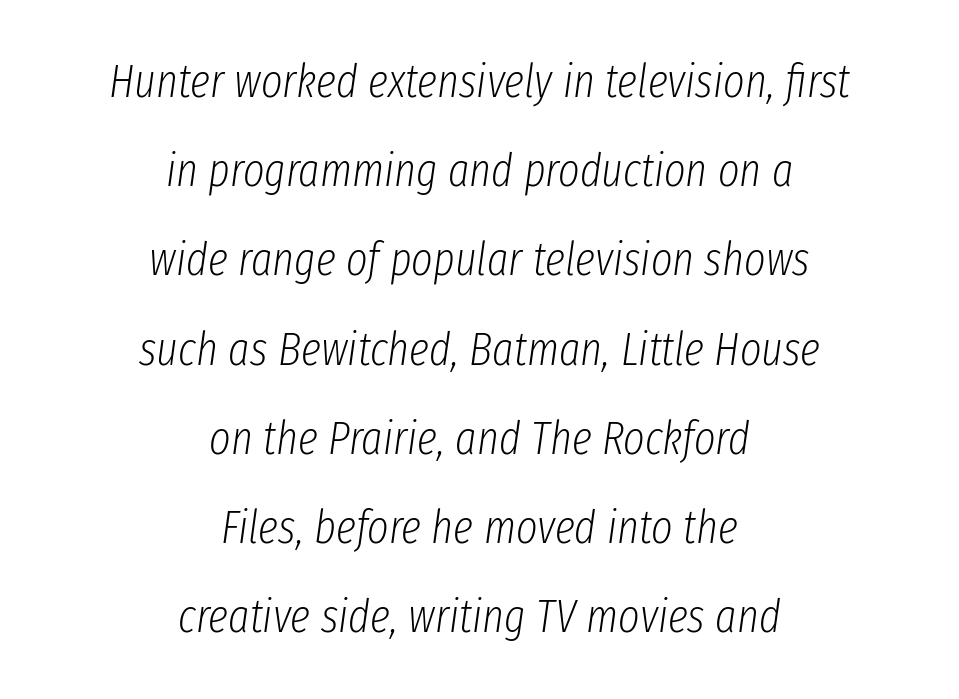
The image shows 46 px light, condensed type, italic (leaning right); set centered, loose line spacing (1.94x), normal letter spacing, not underlined; low stroke contrast and a medium x-height.
